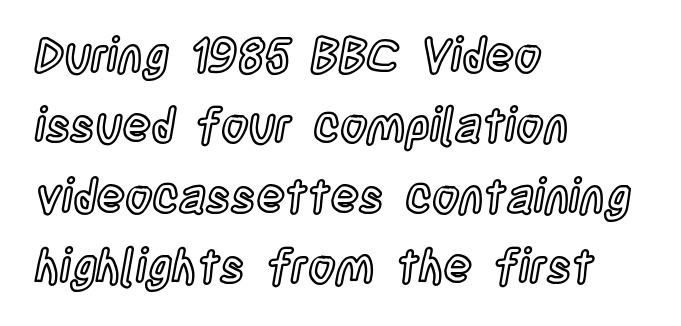
The image shows 47 px condensed type; set left-aligned, normal line spacing (1.5x), normal letter spacing, not underlined; a large x-height.
